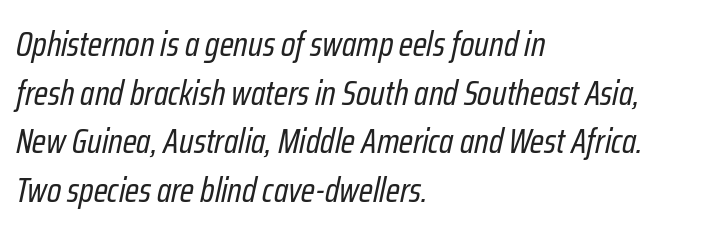
Characters follow at the spacing the type designer built in. Every character sits at an angle, as italics do. You could not count columns in this text — the font is proportionally spaced. The face looks like a standard text weight, possibly lighter.
